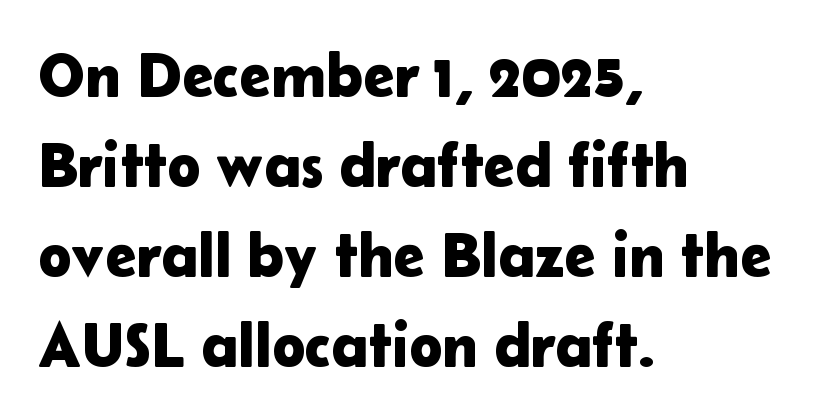
Q: Is the text italic (slanted)? A: No, it is upright.
Q: Is the typeface a serif or a sans-serif typeface? A: Sans-serif.
Q: Is the text underlined? A: No.
Q: How is the paragraph aligned? A: Left-aligned.
Q: Is the spacing between letters normal or unusually wide? A: Normal.
Q: Is the spacing between lines tight, normal or loose? A: Normal.
Q: Width (condensed, normal, or wide)? A: Normal.
Q: Stroke contrast? A: Low.
Q: x-height? A: Medium.
Q: Monospaced? A: No.
